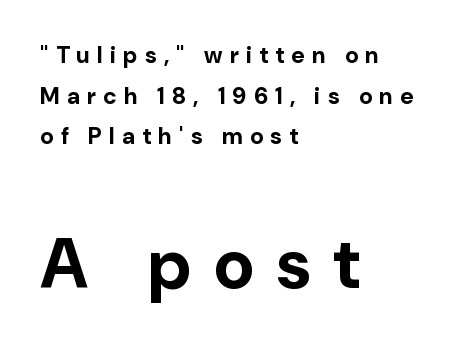
The lettering holds an erect, upright posture throughout. A typesetter would call this heavily tracked-out type. Summary of weight: heavy, a full bold. Are there feet on the stems? There aren't — it's a sans. The passage shown is typed in a proportional face where columns would drift.
